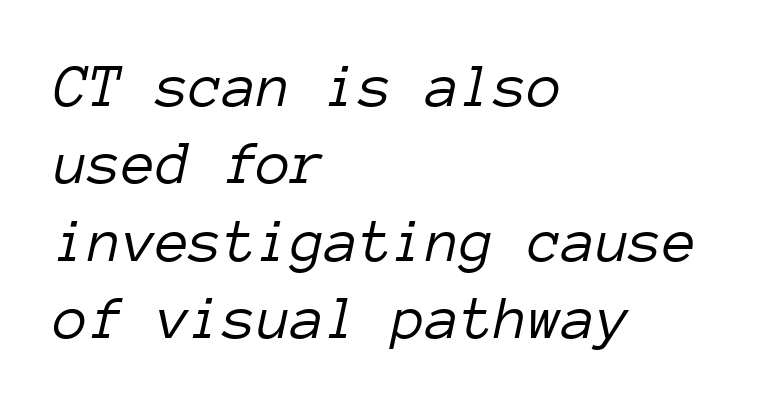
{"italic": "yes", "lean": "right", "slant_degrees": 12, "bold": "no", "weight": "light", "width": "normal", "stroke_contrast": "low", "x_height": "medium", "monospaced": "yes", "underline": "no", "align": "left", "line_spacing": "normal", "line_spacing_ratio": 1.25, "letter_spacing": "normal", "letter_spacing_em": 0.0, "glyph_px": 62}
